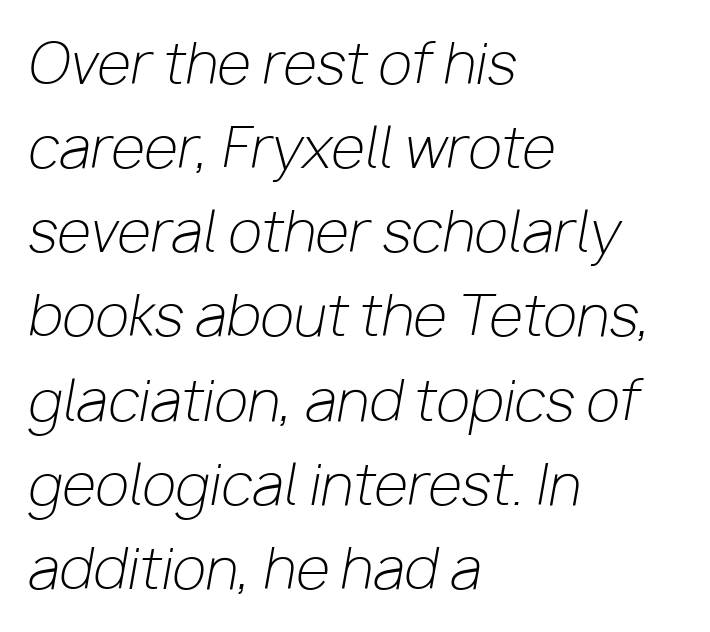
Q: Is the text bold? A: No.
Q: Is the text italic (slanted)? A: Yes, it leans right by about 10 degrees.
Q: Is the text underlined? A: No.
Q: How is the paragraph aligned? A: Left-aligned.
Q: Is the spacing between letters normal or unusually wide? A: Normal.
Q: Is the spacing between lines tight, normal or loose? A: Normal.
Q: Width (condensed, normal, or wide)? A: Normal.
Q: Stroke contrast? A: Low.
Q: x-height? A: Medium.
Q: Monospaced? A: No.
